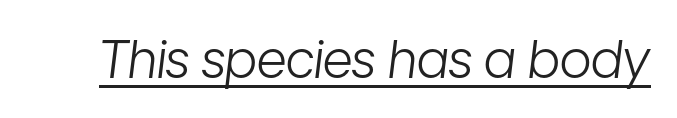
The strokes are not fattened; the text isn't bold. These lines were composed using italics. A typesetter would call this proportional, since set widths differ per character. Letter spacing: default. Notice how a bar underscores the lettering throughout.
